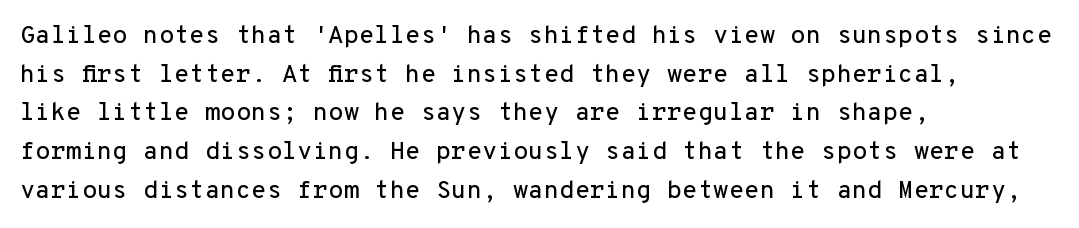
{"italic": "no", "underline": "no", "align": "left", "line_spacing": "normal", "line_spacing_ratio": 1.55, "letter_spacing": "normal", "letter_spacing_em": 0.0, "glyph_px": 25}
